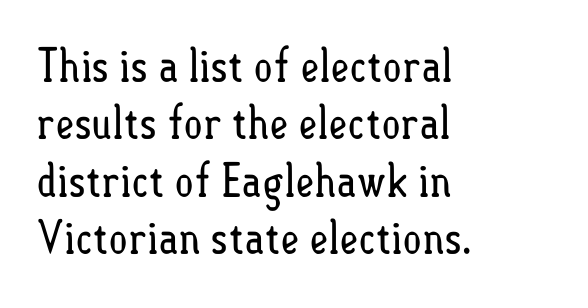
Honestly, the letter spacing is just normal — you wouldn't notice it. Left-aligned paragraph, ragged on the right. The letters advance in unequal steps, a hallmark of proportional type. The font's upright variant was chosen for this text. The letters look calm and open, with moderate or lighter stems.
